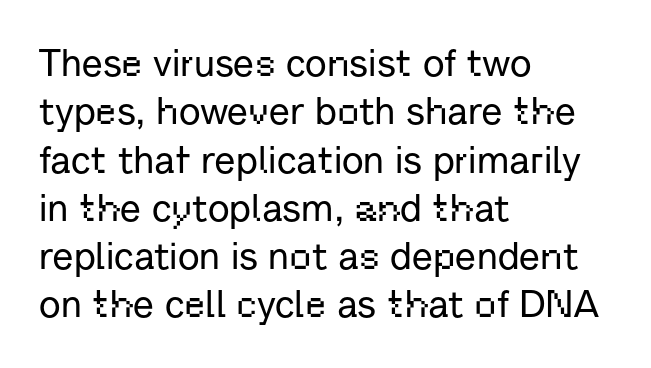
{"serif": "no", "italic": "no", "width": "normal", "stroke_contrast": "low", "x_height": "medium", "monospaced": "no", "underline": "no", "align": "left", "line_spacing": "normal", "line_spacing_ratio": 1.27, "letter_spacing": "normal", "letter_spacing_em": 0.0, "glyph_px": 38}
